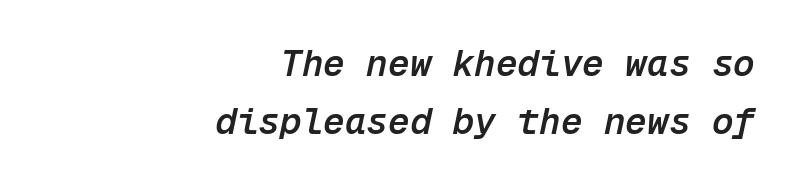
The image shows 36 px semibold type, italic (leaning right), monospaced; set right-aligned, normal line spacing (1.6x), normal letter spacing, not underlined; low stroke contrast and a medium x-height.
